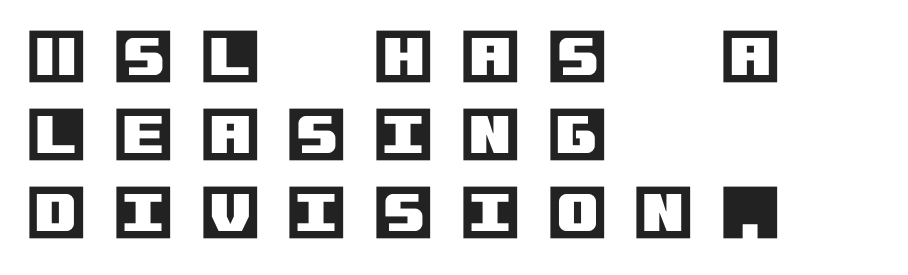
The image shows 60 px text type, upright; set left-aligned, normal line spacing (1.3x), unusually wide letter spacing (+0.47 em), not underlined; a large x-height.
